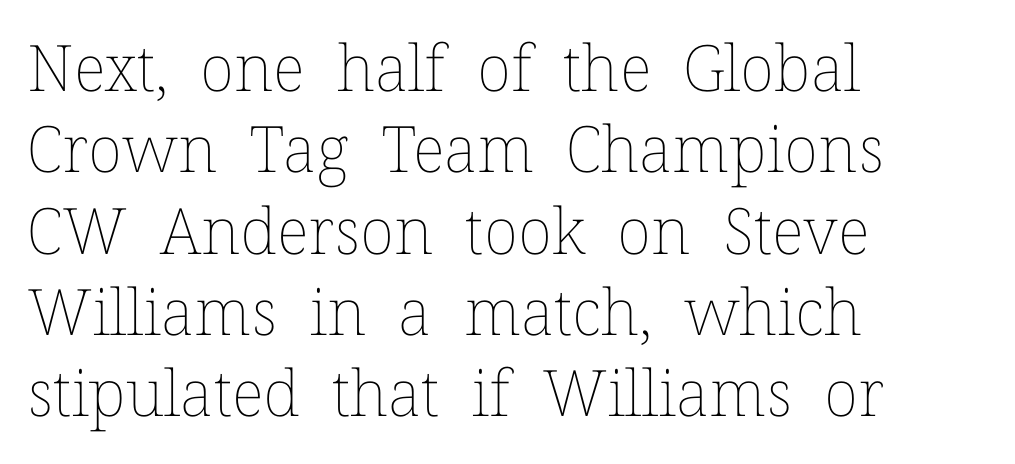
The rendering keeps characters at their native spacing. A roman cut, with each character standing at attention. Proportional: the letters do not fall into vertical columns. Underlining? Definitely not there.
